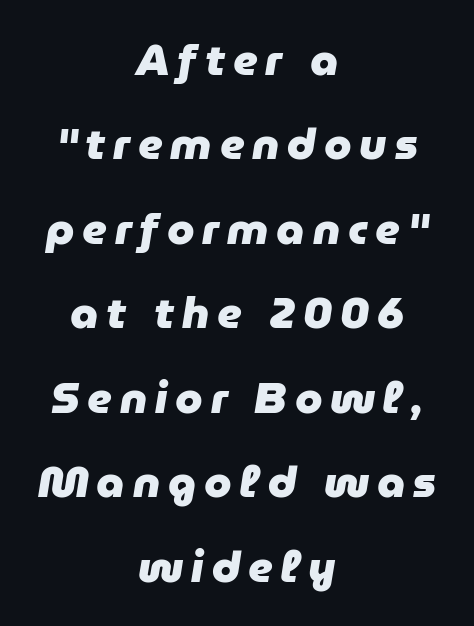
You'd pick this weight for a headline — it's a proper bold. In CSS terms this would be text-align: center. The lines are spread far apart with generous leading. The string is rendered with underlining switched off. Is this a fixed-width face? No — the glyphs have proportional, varying widths.
